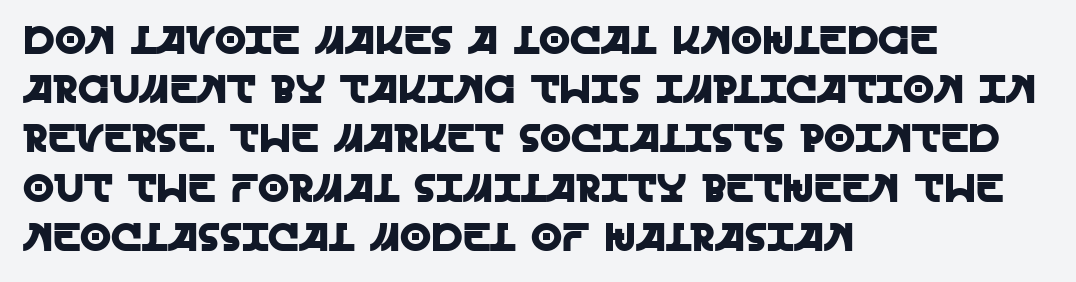
Leftover space on each line is placed entirely after the last word. This sample uses an upright cut, with every glyph sitting square on the baseline. Unlike a traditional serif, this face leaves its strokes unadorned. Tracking here is standard; glyphs follow each other at the usual distance. Lines of text with bare space underneath. The rendering uses natural spacing where letterforms have individual widths.
